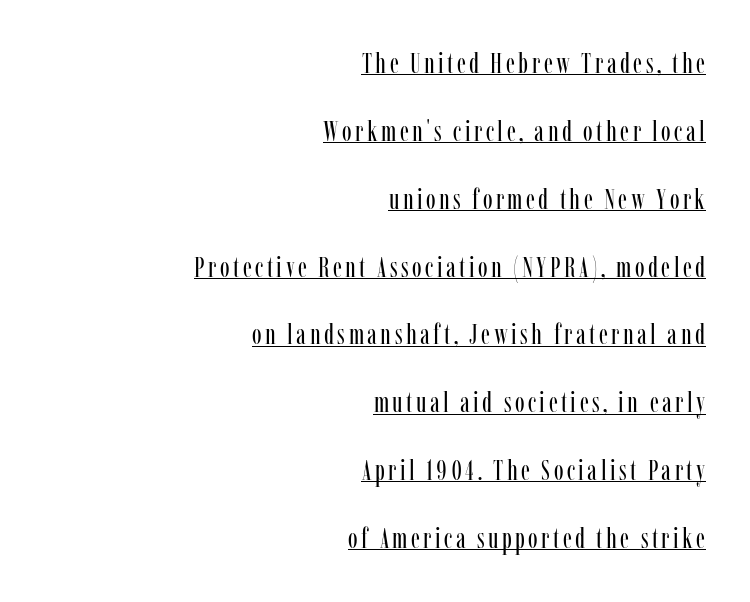
{"serif": "yes", "italic": "no", "bold": "no", "weight": "regular", "width": "condensed", "stroke_contrast": "low", "x_height": "medium", "monospaced": "no", "underline": "yes", "align": "right", "line_spacing": "loose", "line_spacing_ratio": 2.34, "glyph_px": 29}
